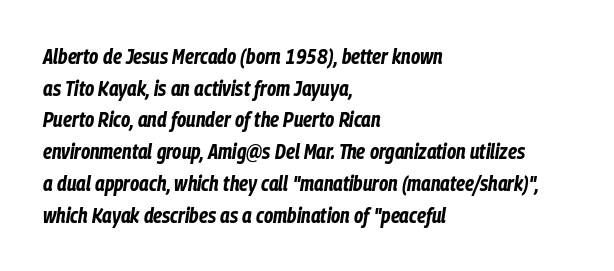
The image shows 21 px bold type, italic (leaning right); set left-aligned, normal line spacing (1.51x), normal letter spacing, not underlined.
